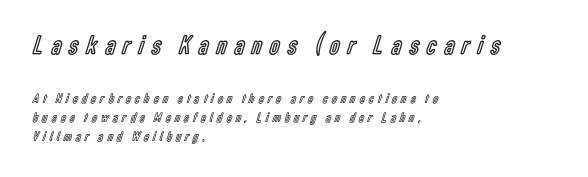
Q: Is the text italic (slanted)? A: Yes.
Q: Is the text underlined? A: No.
Q: How is the paragraph aligned? A: Left-aligned.
Q: Is the spacing between letters normal or unusually wide? A: Unusually wide.
Q: Is the spacing between lines tight, normal or loose? A: Normal.
Q: Which block of text is set in a larger size, the first (top) or the second (bottom)? A: The first (top) one.
